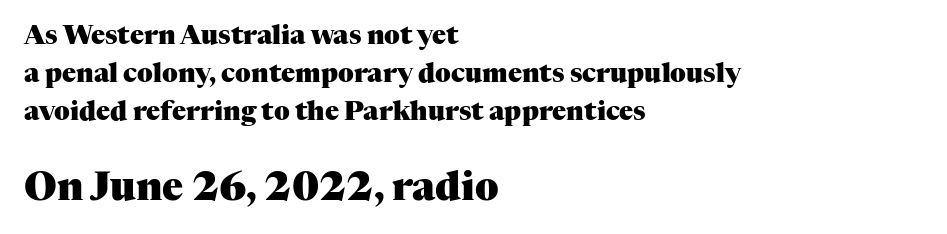
{"serif": "yes", "italic": "no", "bold": "yes", "weight": "heavy", "width": "normal", "stroke_contrast": "medium", "x_height": "medium", "monospaced": "no", "underline": "no", "align": "left", "line_spacing": "normal", "line_spacing_ratio": 1.47, "letter_spacing": "normal", "letter_spacing_em": 0.0, "larger_block": "second", "size_ratio": 1.5, "glyph_px": 39}
